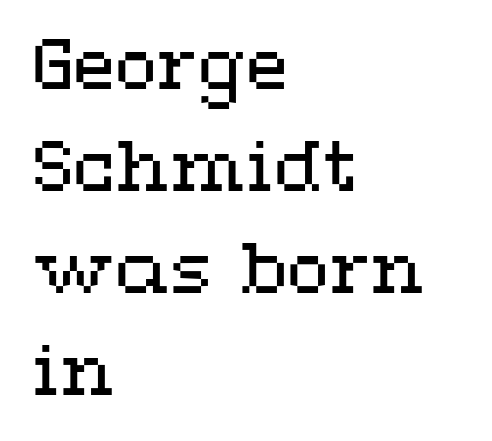
Q: Is the text bold? A: No.
Q: Is the text italic (slanted)? A: No, it is upright.
Q: Is the text underlined? A: No.
Q: How is the paragraph aligned? A: Left-aligned.
Q: Is the spacing between letters normal or unusually wide? A: Normal.
Q: Is the spacing between lines tight, normal or loose? A: Normal.
Q: Width (condensed, normal, or wide)? A: Wide.
Q: Stroke contrast? A: Medium.
Q: x-height? A: Medium.
Q: Monospaced? A: No.
